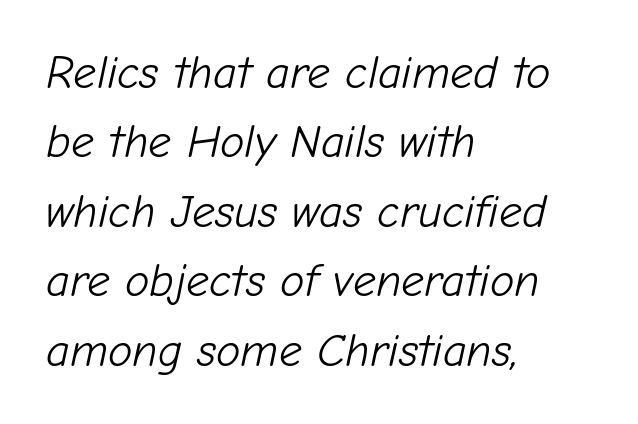
Q: Is the text bold? A: No.
Q: Is the text italic (slanted)? A: Yes, it leans right by about 12 degrees.
Q: Is the text underlined? A: No.
Q: How is the paragraph aligned? A: Left-aligned.
Q: Is the spacing between letters normal or unusually wide? A: Normal.
Q: Is the spacing between lines tight, normal or loose? A: Normal.
Q: Width (condensed, normal, or wide)? A: Normal.
Q: Stroke contrast? A: Low.
Q: x-height? A: Medium.
Q: Monospaced? A: No.
